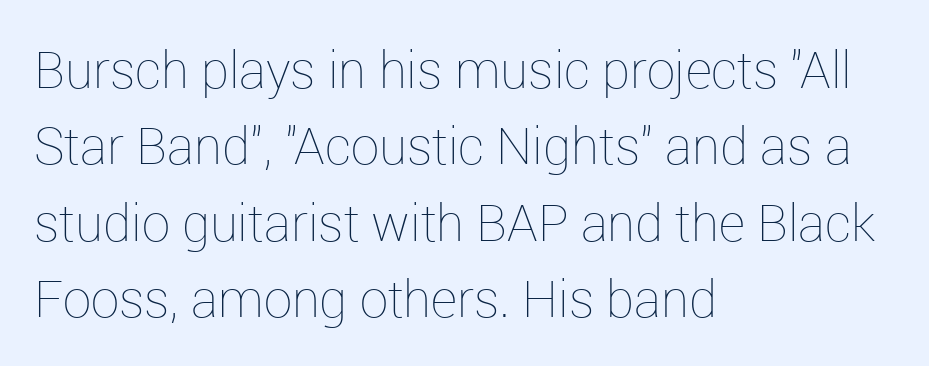
The letterforms sit shoulder to shoulder at normal distance. Letters have the restrained weight of plain body copy at most. Each row of text sits above clean, open space. Spacing verdict: proportional, widths tailored to each character. Short and long lines alike share a common starting point at left. The specimen reads as upright at a glance.
